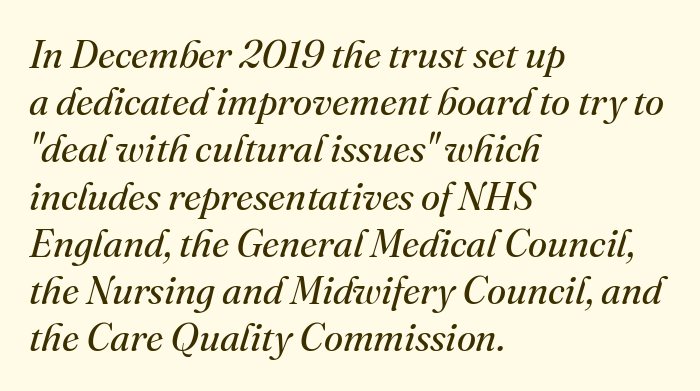
Q: Is the text bold? A: No.
Q: Is the text italic (slanted)? A: Yes, it leans right by about 16 degrees.
Q: Is the typeface a serif or a sans-serif typeface? A: Serif.
Q: Is the text underlined? A: No.
Q: How is the paragraph aligned? A: Left-aligned.
Q: Is the spacing between letters normal or unusually wide? A: Normal.
Q: Width (condensed, normal, or wide)? A: Normal.
Q: Stroke contrast? A: Medium.
Q: x-height? A: Small.
Q: Monospaced? A: No.
